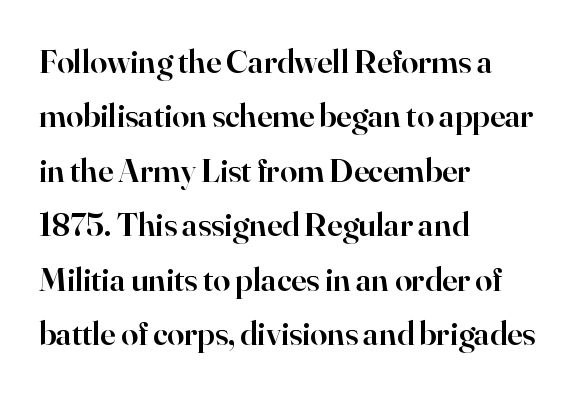
Q: Is the text bold? A: Semi-bold.
Q: Is the text italic (slanted)? A: No, it is upright.
Q: Is the typeface a serif or a sans-serif typeface? A: Serif.
Q: Is the text underlined? A: No.
Q: How is the paragraph aligned? A: Left-aligned.
Q: Is the spacing between letters normal or unusually wide? A: Normal.
Q: Is the spacing between lines tight, normal or loose? A: Normal.
Q: Width (condensed, normal, or wide)? A: Normal.
Q: Stroke contrast? A: High.
Q: x-height? A: Small.
Q: Monospaced? A: No.
